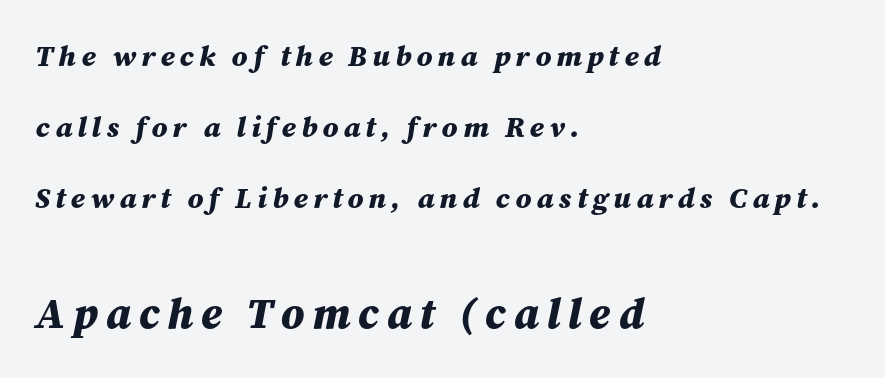
The image shows 43 px bold type, italic (leaning right); set left-aligned, loose line spacing (2.45x), not underlined; the second (bottom) block is 1.48x larger; medium stroke contrast and a medium x-height.
